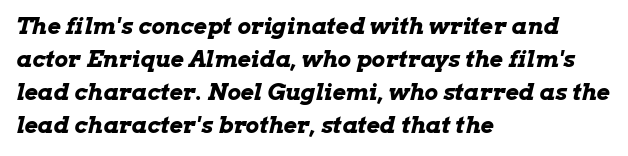
Bare-footed words on every line. One glance says typical: line gaps are just what's usual. Typographic density is high because the face is bold. Horizontal alignment here is leftward, the default for most running prose.
